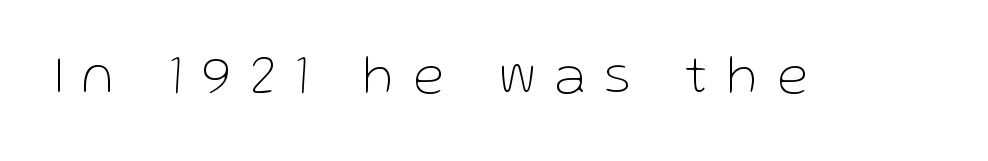
The image shows 56 px thin sans-serif type, upright; set unusually wide letter spacing (+0.36 em), not underlined; low stroke contrast and a medium x-height.
